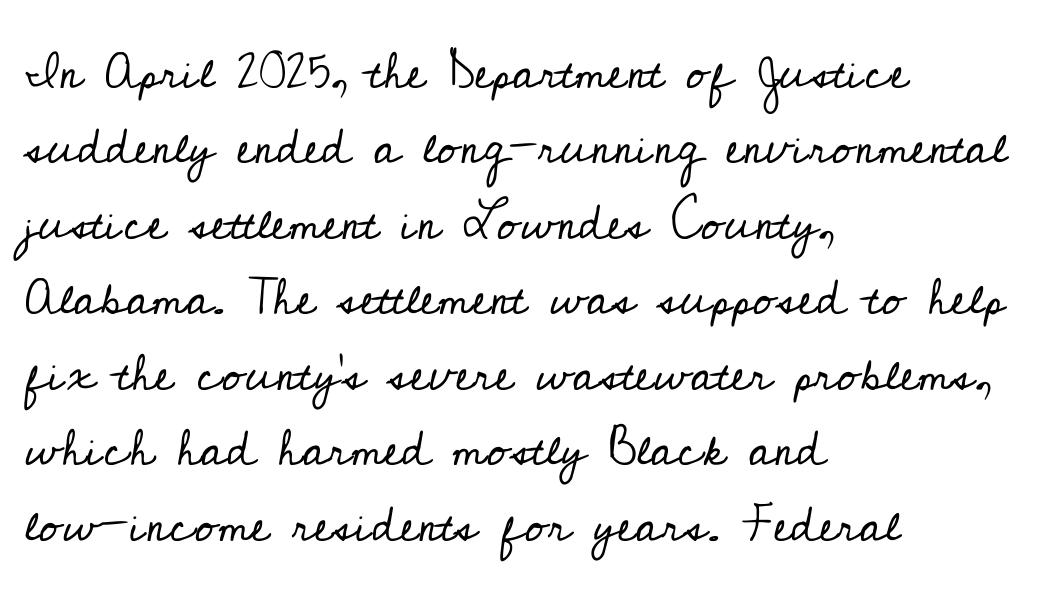
{"serif": "yes", "bold": "no", "weight": "regular", "width": "normal", "stroke_contrast": "low", "x_height": "small", "monospaced": "no", "underline": "no", "align": "left", "line_spacing": "normal", "line_spacing_ratio": 1.51, "letter_spacing": "normal", "letter_spacing_em": 0.0, "glyph_px": 50}
